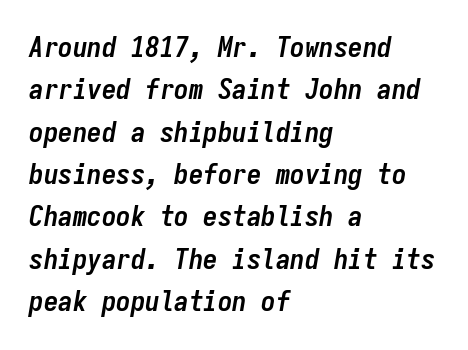
{"italic": "yes", "lean": "right", "slant_degrees": 9, "bold": "yes", "weight": "semibold", "width": "condensed", "stroke_contrast": "low", "x_height": "medium", "monospaced": "yes", "underline": "no", "align": "left", "line_spacing": "normal", "line_spacing_ratio": 1.46, "letter_spacing": "normal", "letter_spacing_em": 0.0, "glyph_px": 29}
